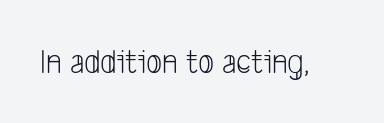
This reads as an unemphasized weight, regular at the heaviest. Has an underline been added? It has not. Observe the ordinary spacing: letters are neighbours, not strangers. This sample uses a sans-serif face.
